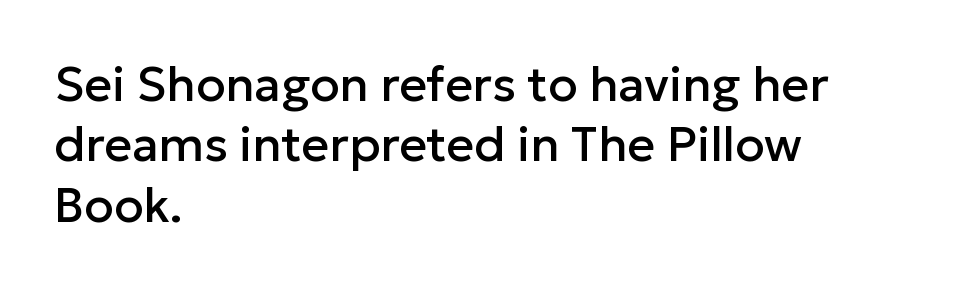
The image shows 48 px sans-serif type, upright; set left-aligned, normal line spacing (1.26x), normal letter spacing, not underlined; low stroke contrast and a medium x-height.
